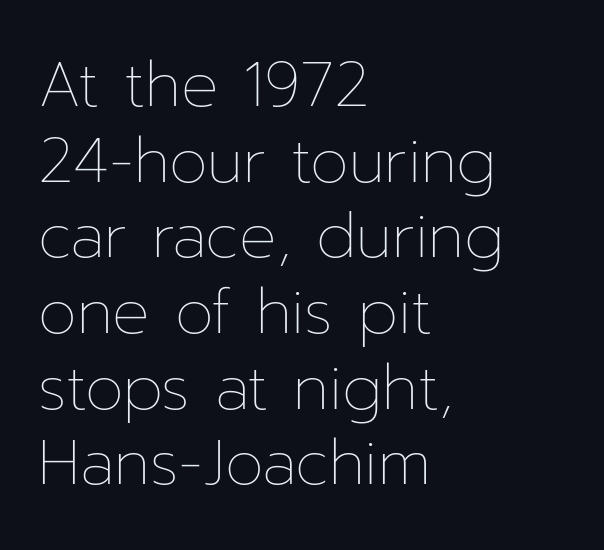
The image shows 62 px thin type, upright; set left-aligned, line spacing 1.22x, normal letter spacing, not underlined; low stroke contrast and a medium x-height.
